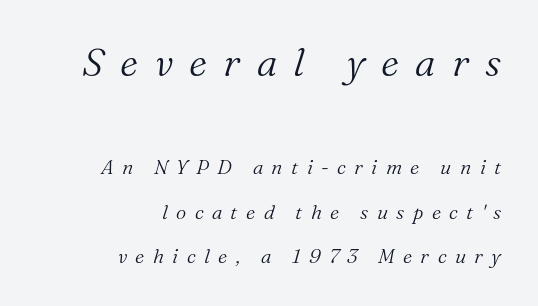
Which of the two is more prominent by size? The first, at the top. The letters advance in unequal steps, a hallmark of proportional type. Right-aligned paragraph, ragged on the left. Rule under the text: the space is simply empty. You could only call the tracking loose — the letters float apart. Line spacing here is loose.
